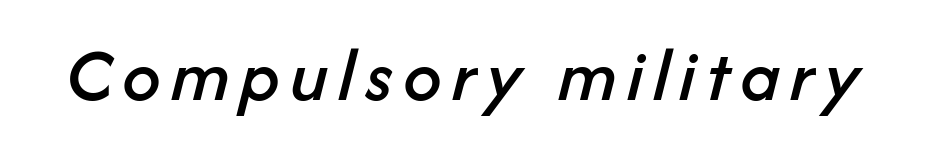
The letters advance in unequal steps, a hallmark of proportional type. No word sits above an underline. Rendered with sloped, italic letterforms.
